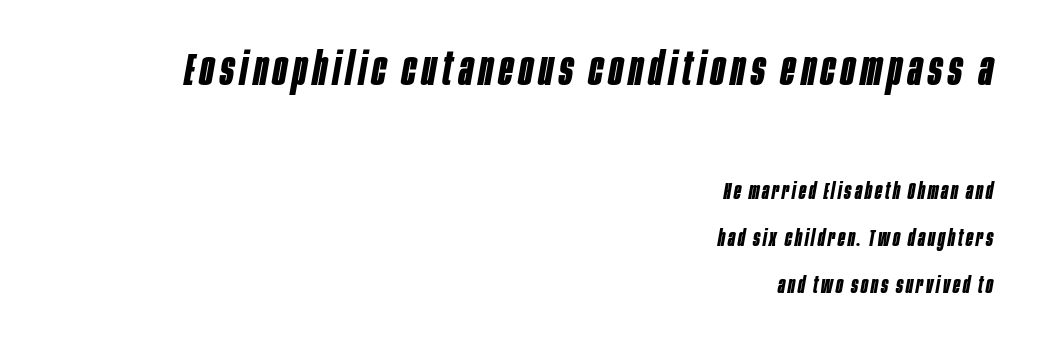
Q: Is the text bold? A: Yes.
Q: Is the text italic (slanted)? A: Yes, it leans right by about 10 degrees.
Q: Is the text underlined? A: No.
Q: How is the paragraph aligned? A: Right-aligned.
Q: Is the spacing between lines tight, normal or loose? A: Loose.
Q: Which block of text is set in a larger size, the first (top) or the second (bottom)? A: The first (top) one.
Q: Width (condensed, normal, or wide)? A: Condensed.
Q: Stroke contrast? A: Low.
Q: x-height? A: Large.
Q: Monospaced? A: No.
